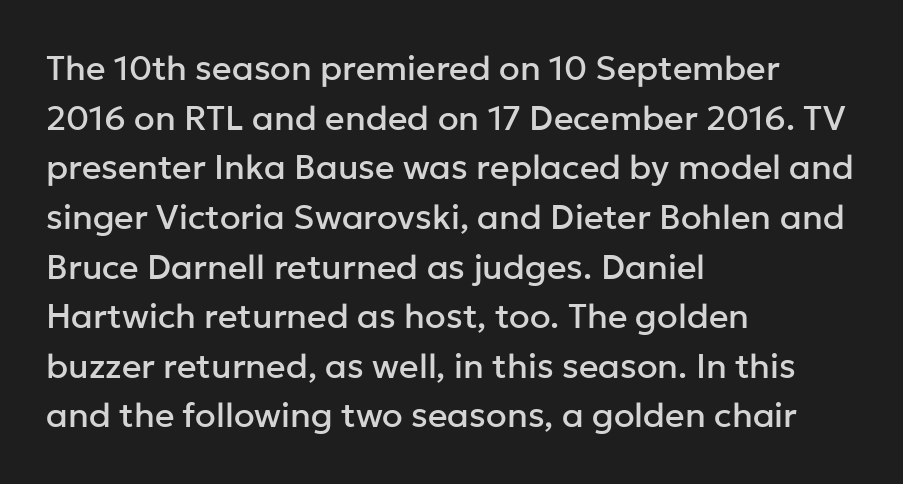
{"serif": "no", "italic": "no", "width": "normal", "stroke_contrast": "low", "x_height": "medium", "monospaced": "no", "underline": "no", "align": "left", "line_spacing": "normal", "line_spacing_ratio": 1.46, "letter_spacing": "normal", "letter_spacing_em": 0.0, "glyph_px": 34}
